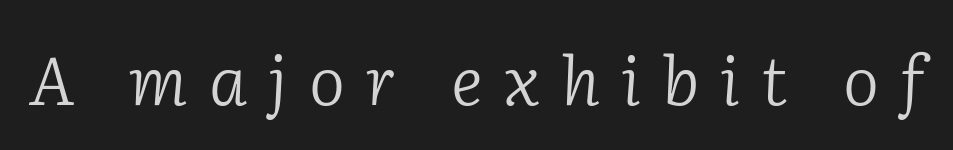
{"serif": "yes", "italic": "yes", "lean": "right", "slant_degrees": 2, "bold": "no", "weight": "light", "width": "normal", "stroke_contrast": "low", "x_height": "medium", "monospaced": "no", "underline": "no", "letter_spacing": "wide", "letter_spacing_em": 0.31, "glyph_px": 68}
